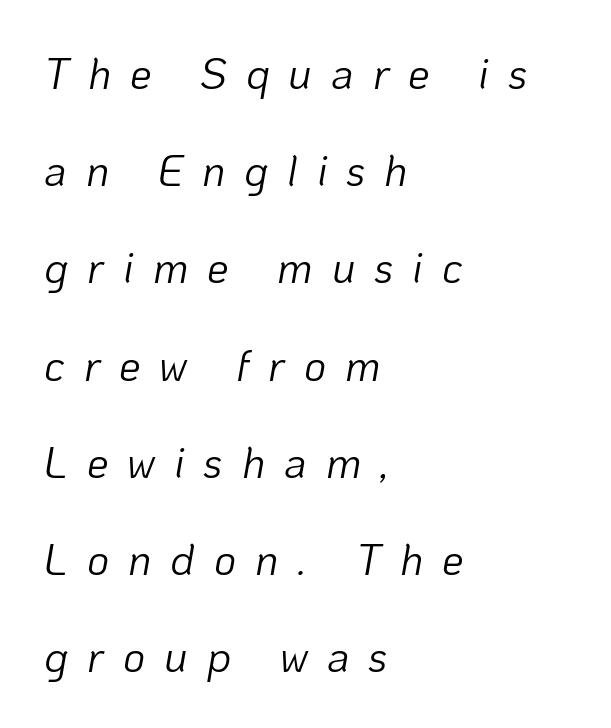
Quick note: underline off. All the whitespace from short lines collects on the right. These lines have a slow, spaced-out rhythm from letter to letter. Varying glyph widths throughout — classic text-font behaviour.
